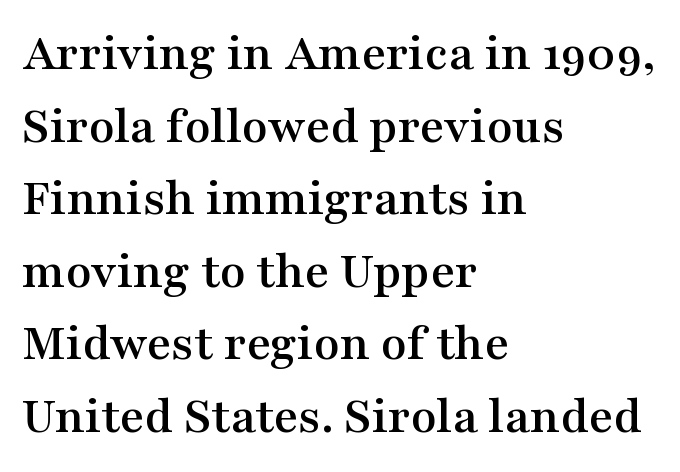
The image shows 53 px wide serif type, upright; set left-aligned, normal line spacing (1.37x), normal letter spacing, not underlined; medium stroke contrast and a medium x-height.
